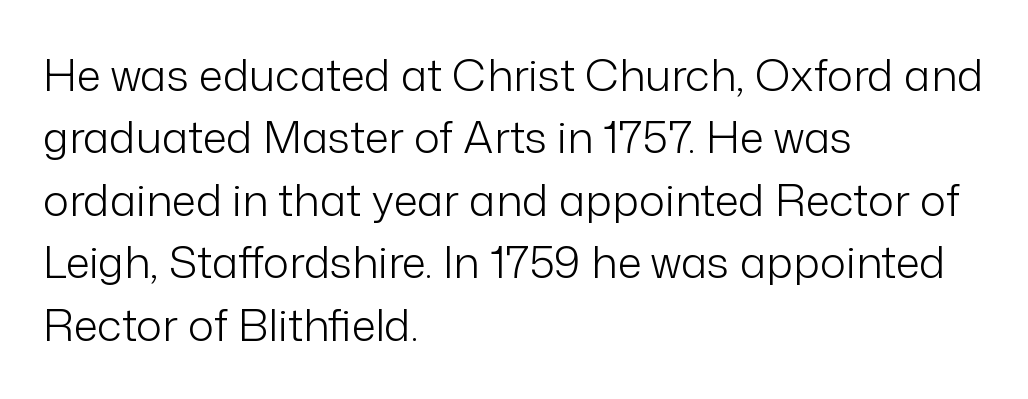
The image shows 44 px light sans-serif type, upright; set left-aligned, normal line spacing (1.42x), normal letter spacing, not underlined; low stroke contrast and a medium x-height.
